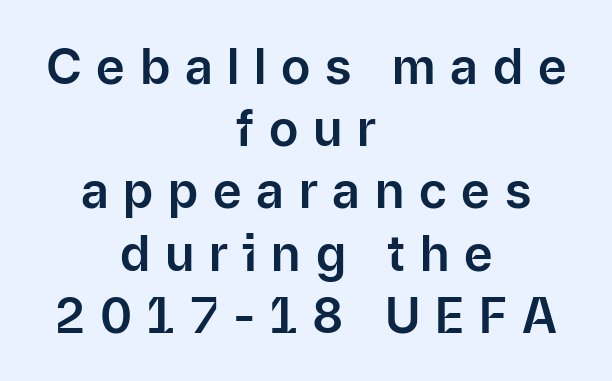
Q: Is the text italic (slanted)? A: No, it is upright.
Q: Is the typeface a serif or a sans-serif typeface? A: Sans-serif.
Q: Is the text underlined? A: No.
Q: How is the paragraph aligned? A: Centered.
Q: Is the spacing between letters normal or unusually wide? A: Unusually wide.
Q: Is the spacing between lines tight, normal or loose? A: Normal.
Q: Width (condensed, normal, or wide)? A: Normal.
Q: Stroke contrast? A: Low.
Q: x-height? A: Medium.
Q: Monospaced? A: No.
